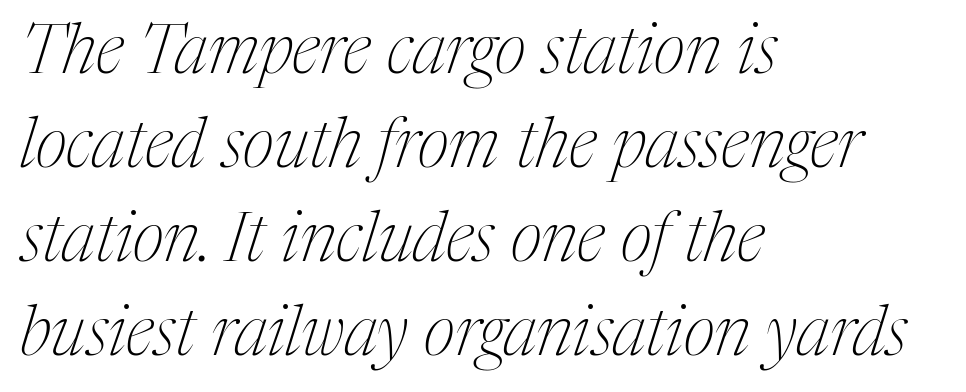
Q: Is the text bold? A: No.
Q: Is the text italic (slanted)? A: Yes, it leans right by about 17 degrees.
Q: Is the typeface a serif or a sans-serif typeface? A: Serif.
Q: Is the text underlined? A: No.
Q: How is the paragraph aligned? A: Left-aligned.
Q: Is the spacing between letters normal or unusually wide? A: Normal.
Q: Is the spacing between lines tight, normal or loose? A: Normal.
Q: Width (condensed, normal, or wide)? A: Condensed.
Q: Stroke contrast? A: Medium.
Q: x-height? A: Medium.
Q: Monospaced? A: No.
